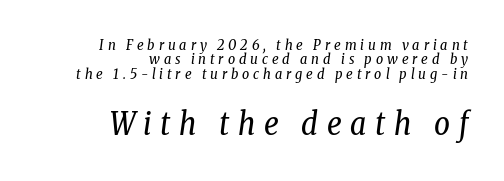
{"serif": "yes", "italic": "yes", "lean": "right", "slant_degrees": 8, "bold": "no", "weight": "regular", "width": "condensed", "stroke_contrast": "low", "x_height": "medium", "monospaced": "no", "underline": "no", "align": "right", "line_spacing": "tight", "line_spacing_ratio": 1.03, "letter_spacing": "wide", "letter_spacing_em": 0.28, "larger_block": "second", "size_ratio": 2.21, "glyph_px": 31}
